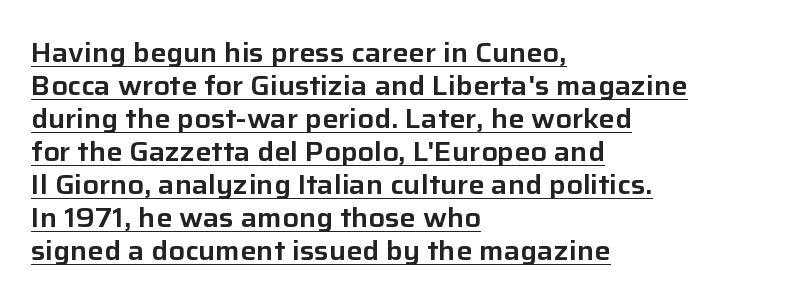
The image shows 27 px text type, upright; set left-aligned, line spacing 1.22x, normal letter spacing, underlined.
